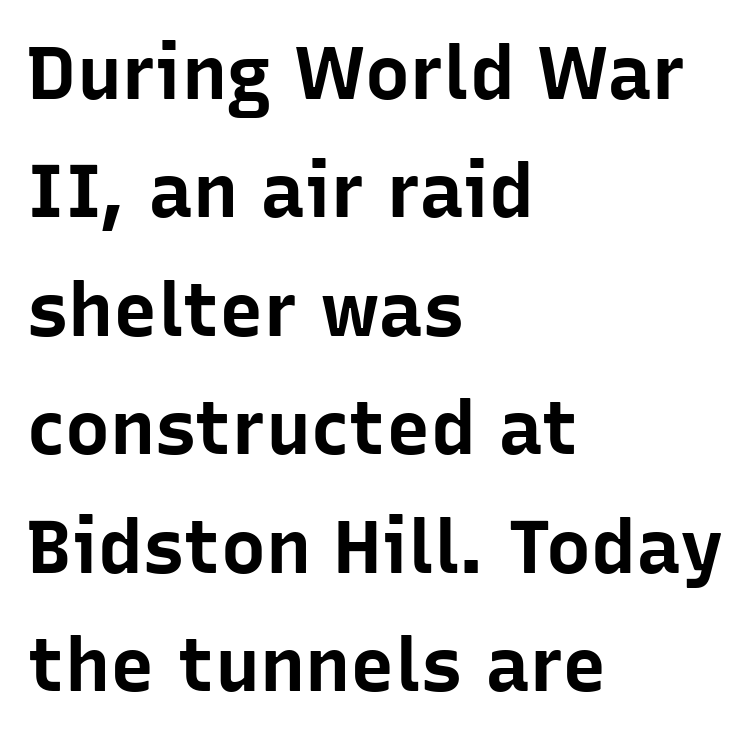
Honestly, the letter spacing is just normal — you wouldn't notice it. If you drew a ruler down the left edge, every line would touch it. A typesetter would call this proportional, since set widths differ per character. Reading down the column, the eye jumps a familiar distance to each next line.
